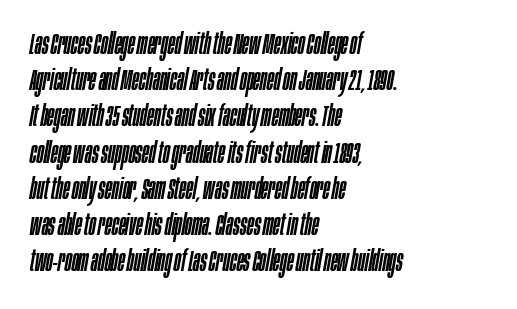
Each letter keeps its own natural width here, so spacing adapts to shape. The paragraph shown leans on its left margin. Spacing between characters is what you'd get straight out of the box. The line-height multiplier appears to be the usual default. The passage shown is not underscored anywhere.
